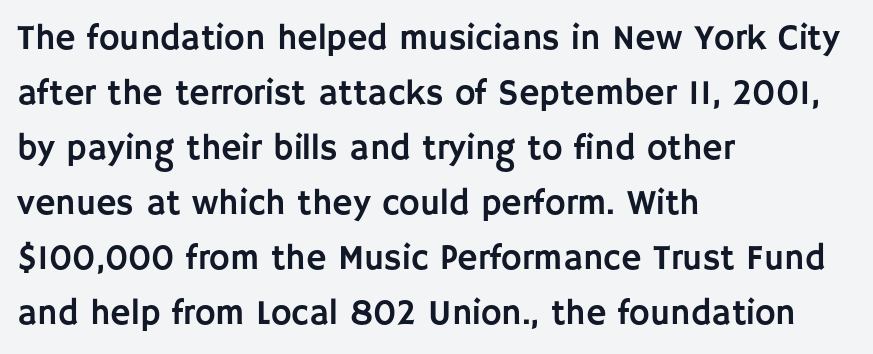
{"serif": "no", "italic": "no", "width": "normal", "stroke_contrast": "low", "x_height": "large", "monospaced": "no", "underline": "no", "align": "left", "line_spacing": "normal", "line_spacing_ratio": 1.57, "letter_spacing": "normal", "letter_spacing_em": 0.0, "glyph_px": 35}
